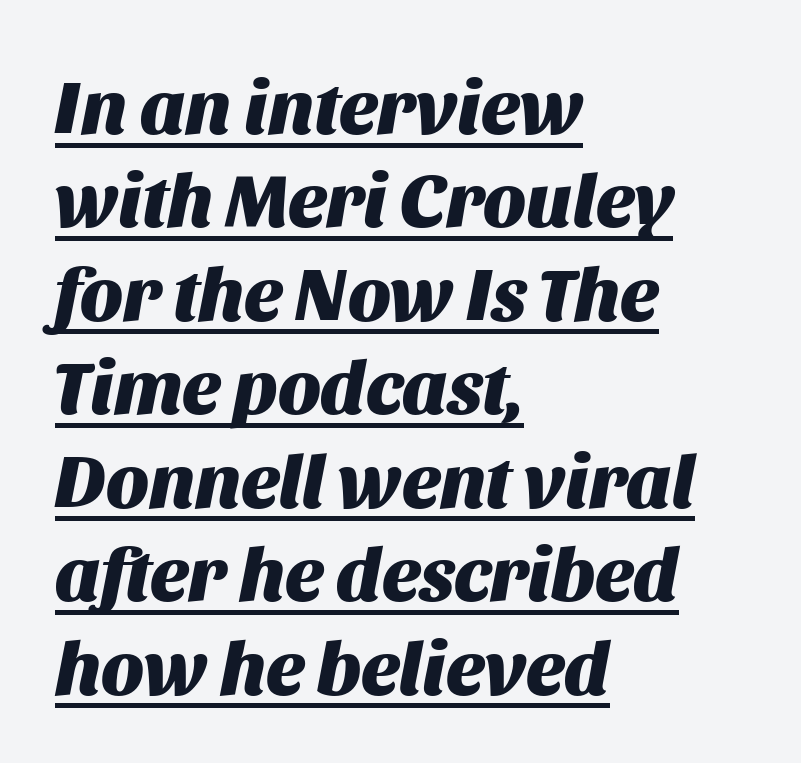
{"italic": "yes", "lean": "right", "slant_degrees": 11, "bold": "yes", "weight": "heavy", "width": "normal", "stroke_contrast": "medium", "x_height": "large", "monospaced": "no", "underline": "yes", "align": "left", "line_spacing_ratio": 1.23, "letter_spacing": "normal", "letter_spacing_em": 0.0, "glyph_px": 76}
